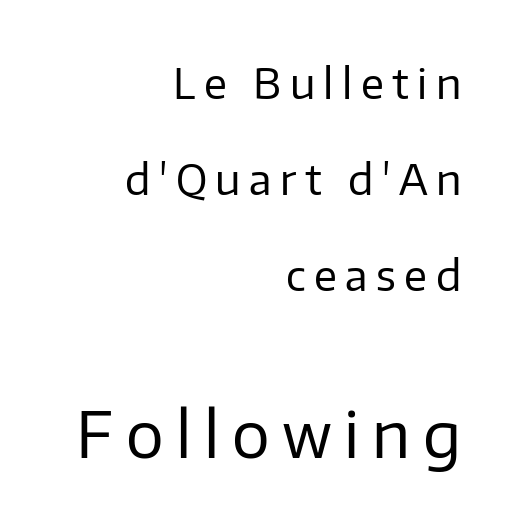
The image shows 63 px regular-weight sans-serif type, upright; set right-aligned, loose line spacing (2.28x), unusually wide letter spacing (+0.2 em), not underlined; the second (bottom) block is 1.5x larger; low stroke contrast and a medium x-height.
